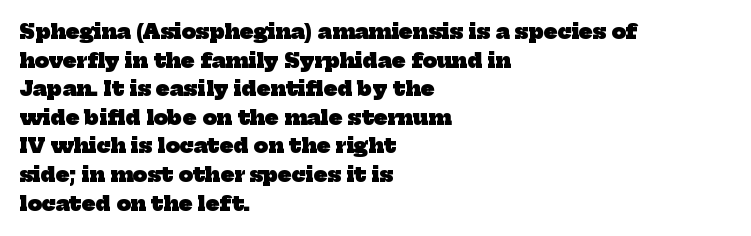
{"bold": "yes", "underline": "no", "align": "left", "line_spacing": "normal", "line_spacing_ratio": 1.43, "letter_spacing": "normal", "letter_spacing_em": 0.0, "glyph_px": 20}
